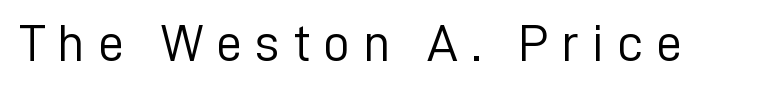
{"serif": "no", "italic": "no", "bold": "no", "weight": "light", "width": "normal", "stroke_contrast": "low", "x_height": "medium", "monospaced": "no", "underline": "no", "letter_spacing": "wide", "letter_spacing_em": 0.24, "glyph_px": 53}
